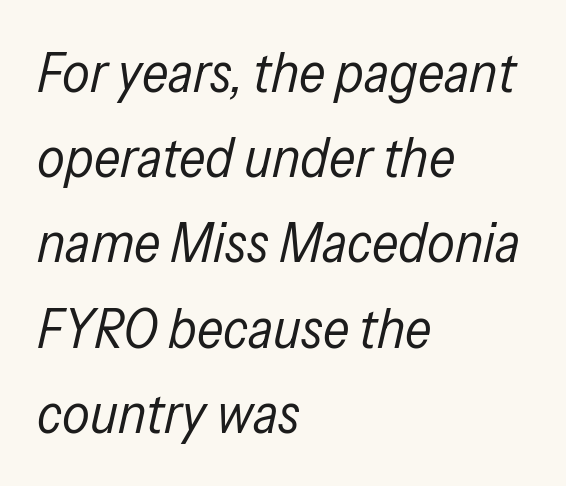
Tracking value appears to be zero — textbook default spacing. Notice how the stems are inclined rather than vertical — that's the hallmark of italics. Any mark beneath the type? The region is blank. Line beginnings align vertically; line endings do not. The letters advance in unequal steps, a hallmark of proportional type.
